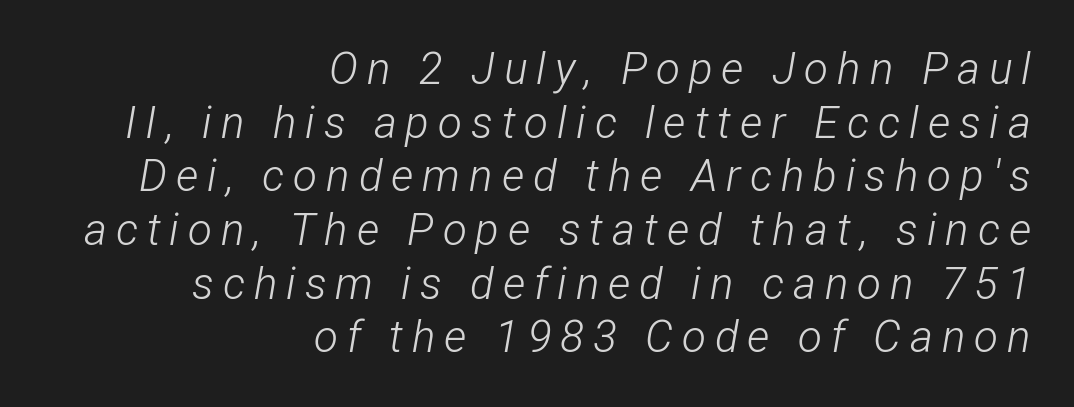
Do the characters align in a grid? No, the font is proportional. Line ends are locked; line starts wander. Posture: slanted. Anything drawn beneath the words? Only blank space. The face used here is rendered with a markedly widened letterfit. Summary of weight: not heavy and not bold.
